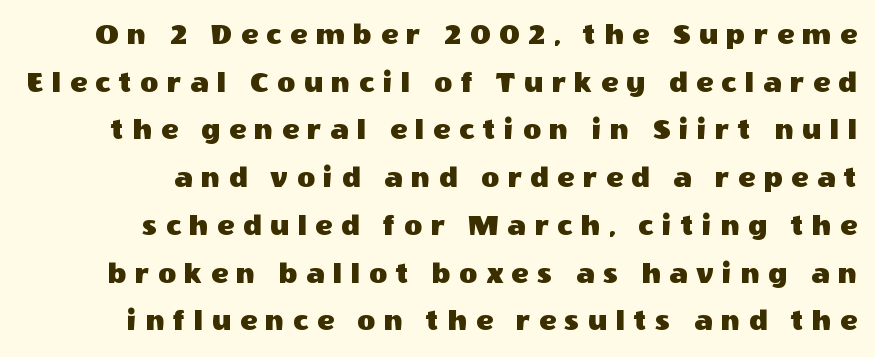
Are there feet on the stems? There aren't — it's a sans. The area under the type is left untouched. A typesetter would call this leading conventional body-copy spacing. Quick note: not italic, upright. This sample uses expanded letter spacing, leaving extra air between glyphs.
